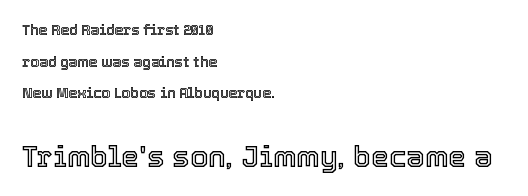
This sample has the flowing, uneven cadence of proportional lettering. The gaps between neighbouring characters are ordinary and unremarkable. Baseline-to-baseline distance is far greater than the letter height. Caption: multi-line text, flush left, ragged right. This layout puts the modest block above and the oversized block below. Characters remain perfectly vertical along every line.
